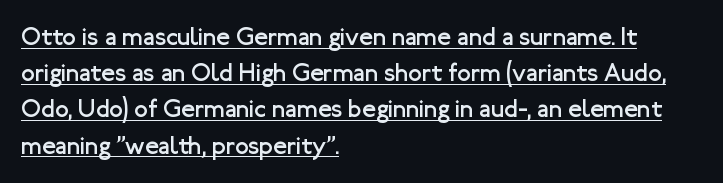
Q: Is the text bold? A: No.
Q: Is the text italic (slanted)? A: No, it is upright.
Q: Is the text underlined? A: Yes.
Q: How is the paragraph aligned? A: Left-aligned.
Q: Is the spacing between letters normal or unusually wide? A: Normal.
Q: Is the spacing between lines tight, normal or loose? A: Normal.
